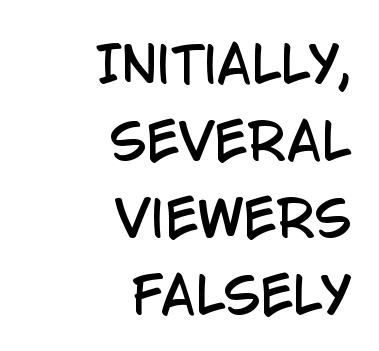
This is the regular roman posture of the typeface. Each row of text sits above clean, open space. A sans-serif font was chosen for this passage. Short note: letters normally spaced. Leading: standard. In CSS terms this would be text-align: right.
